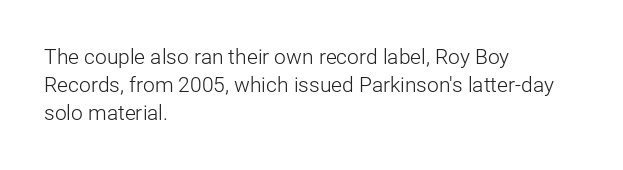
{"italic": "no", "bold": "no", "underline": "no", "align": "left", "line_spacing": "normal", "line_spacing_ratio": 1.33, "letter_spacing": "normal", "letter_spacing_em": 0.0, "glyph_px": 21}
